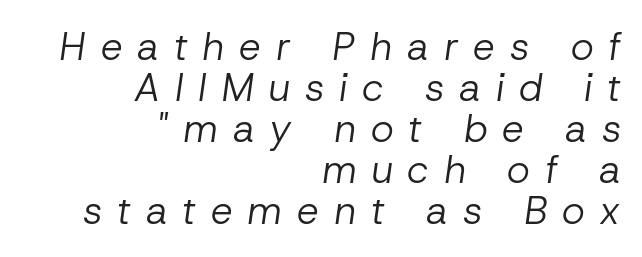
The image shows 39 px regular-weight type, italic (leaning right); set right-aligned, tight line spacing (1.05x), unusually wide letter spacing (+0.38 em), not underlined; low stroke contrast and a medium x-height.
